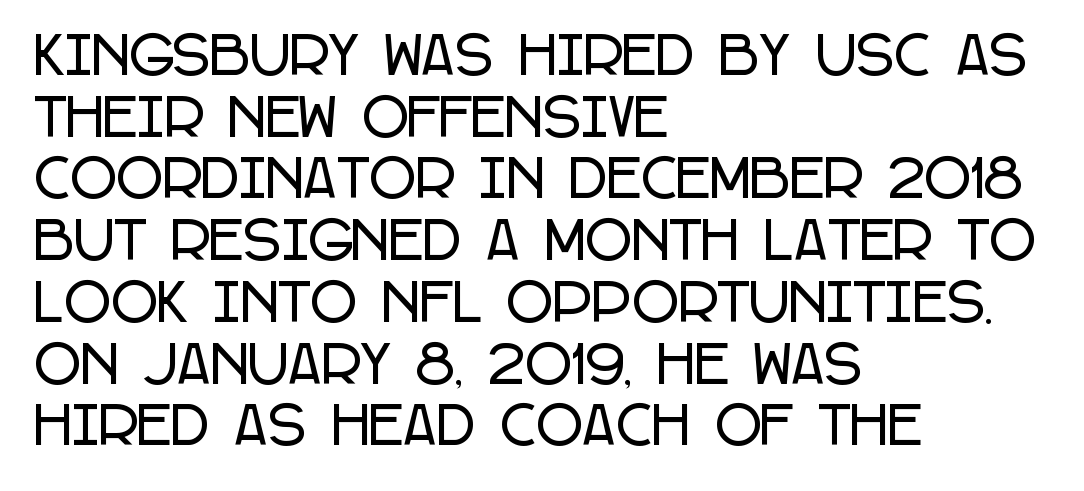
{"serif": "no", "italic": "no", "width": "condensed", "stroke_contrast": "low", "x_height": "large", "monospaced": "no", "underline": "no", "align": "left", "line_spacing_ratio": 1.21, "letter_spacing": "normal", "letter_spacing_em": 0.0, "glyph_px": 51}
